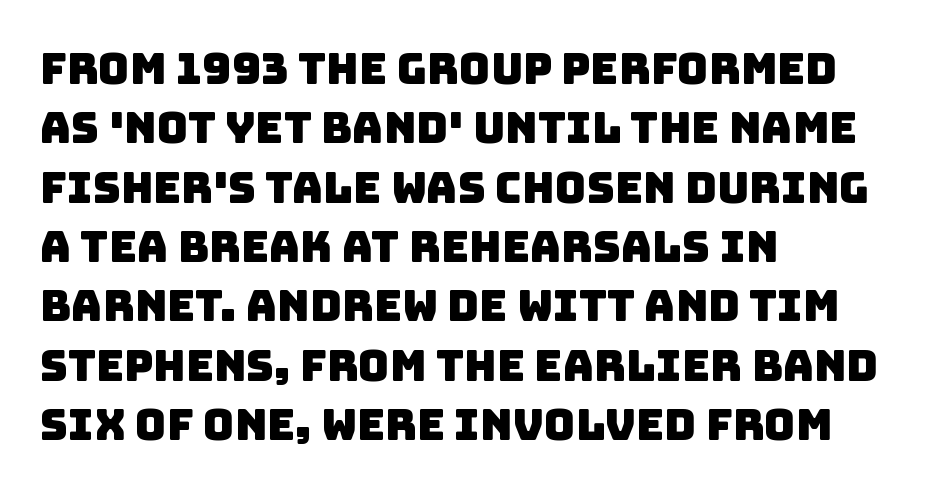
The image shows 43 px sans-serif type; set left-aligned, normal line spacing (1.38x), normal letter spacing, not underlined; low stroke contrast and a large x-height.
